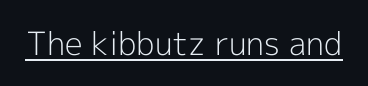
{"serif": "no", "italic": "no", "bold": "no", "weight": "light", "width": "normal", "x_height": "medium", "monospaced": "no", "underline": "yes", "letter_spacing": "normal", "letter_spacing_em": 0.0, "glyph_px": 32}
